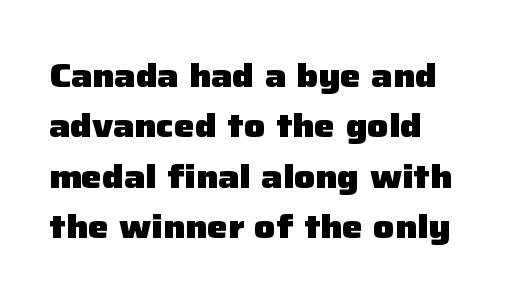
{"serif": "no", "italic": "no", "bold": "yes", "weight": "heavy", "width": "normal", "stroke_contrast": "low", "x_height": "medium", "monospaced": "no", "underline": "no", "align": "left", "line_spacing": "normal", "line_spacing_ratio": 1.53, "letter_spacing": "normal", "letter_spacing_em": 0.0, "glyph_px": 33}
